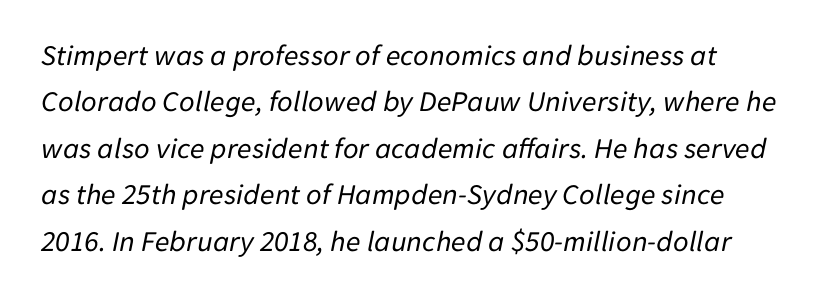
The image shows 30 px regular-weight type, italic (leaning right); set normal line spacing (1.55x), normal letter spacing, not underlined; low stroke contrast and a medium x-height.
